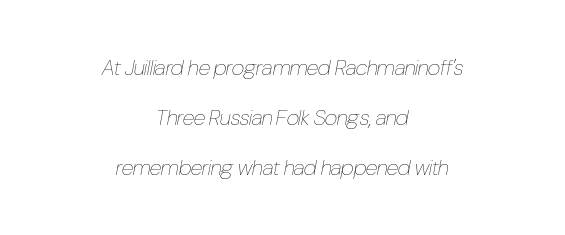
The image shows 22 px text type, italic (leaning right); set centered, loose line spacing (2.27x), normal letter spacing, not underlined.
